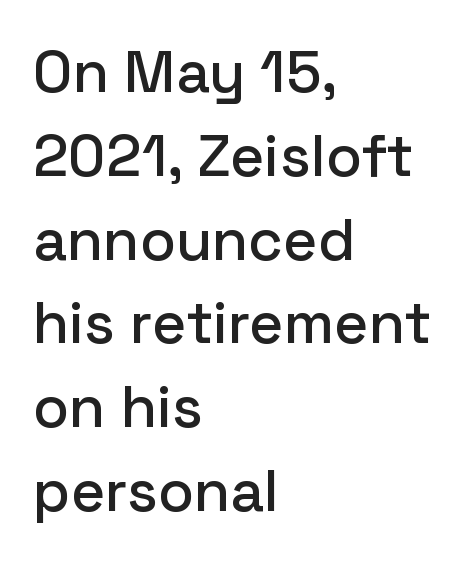
Honestly, there is no underline to notice here at all. The gaps between neighbouring characters are ordinary and unremarkable. How would I describe the line gaps? Plain and ordinary. If you drew a ruler down the left edge, every line would touch it.
